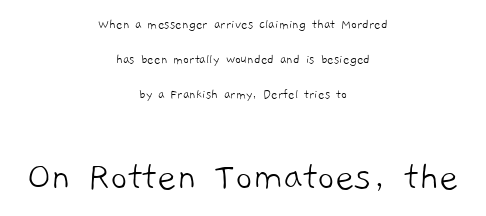
Q: Is the text bold? A: No.
Q: Is the typeface a serif or a sans-serif typeface? A: Sans-serif.
Q: Is the text underlined? A: No.
Q: How is the paragraph aligned? A: Centered.
Q: Is the spacing between letters normal or unusually wide? A: Normal.
Q: Is the spacing between lines tight, normal or loose? A: Loose.
Q: Which block of text is set in a larger size, the first (top) or the second (bottom)? A: The second (bottom) one.
Q: Width (condensed, normal, or wide)? A: Normal.
Q: Stroke contrast? A: Low.
Q: x-height? A: Medium.
Q: Monospaced? A: No.
